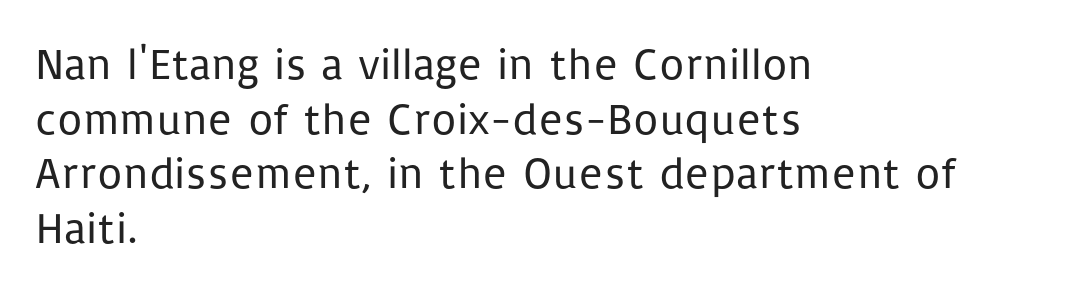
The letters stand upright; this is a roman face. Regarding serifs, this sample does without them. Descenders hang freely into open space. Leftover space on each line is placed entirely after the last word.
